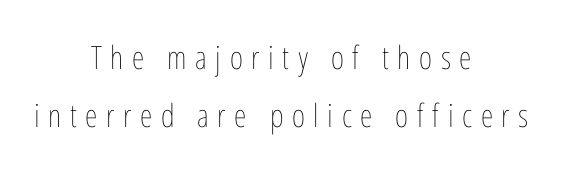
Q: Is the text bold? A: No.
Q: Is the text italic (slanted)? A: No, it is upright.
Q: Is the text underlined? A: No.
Q: How is the paragraph aligned? A: Centered.
Q: Is the spacing between letters normal or unusually wide? A: Unusually wide.
Q: Width (condensed, normal, or wide)? A: Condensed.
Q: Stroke contrast? A: Low.
Q: x-height? A: Medium.
Q: Monospaced? A: No.
